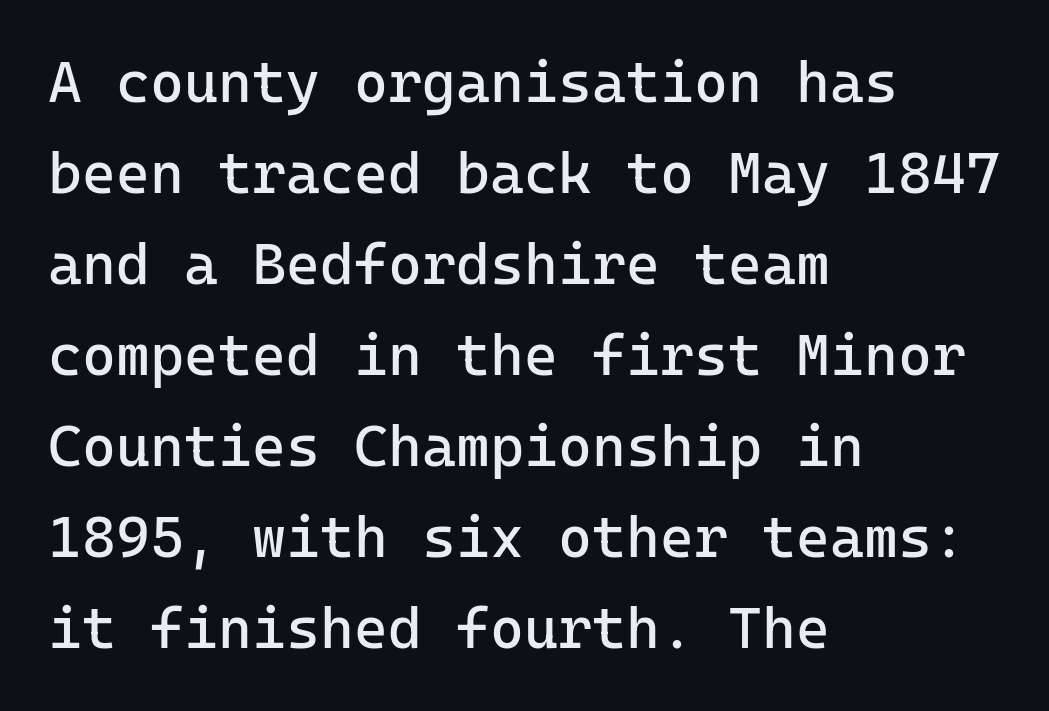
The rag falls on the right side of this text block. A roman cut, with each character standing at attention. The rows are spaced the way most documents space them. Monospaced: the letters line up in strict vertical columns. Compared with a typical body face, this is equally light or lighter still. Between one letter and the next there's only the usual sliver of space.
